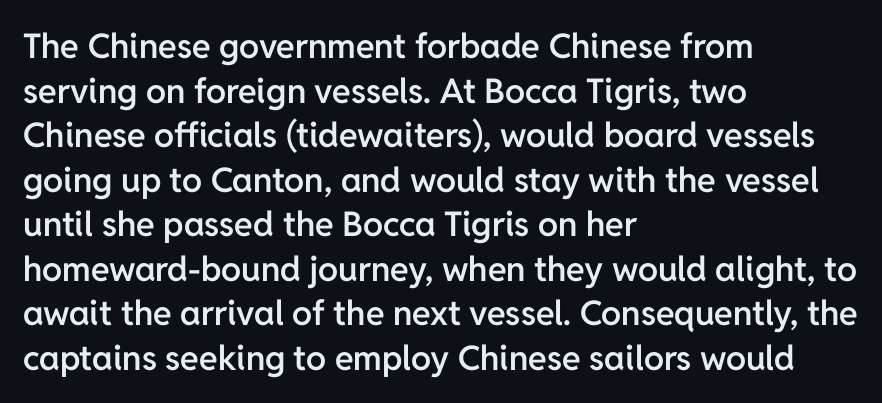
{"serif": "no", "italic": "no", "bold": "semi", "weight": "semibold", "width": "normal", "stroke_contrast": "low", "x_height": "medium", "monospaced": "no", "underline": "no", "align": "left", "line_spacing": "normal", "line_spacing_ratio": 1.31, "letter_spacing": "normal", "letter_spacing_em": 0.0, "glyph_px": 34}
